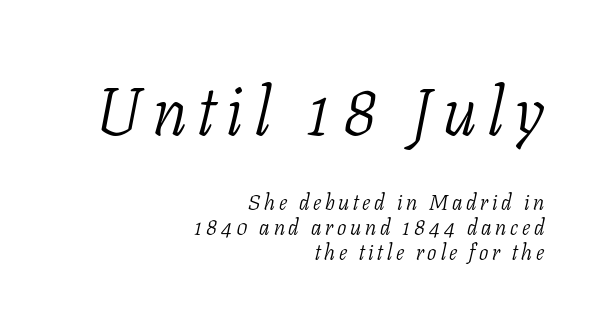
The image shows 67 px light, condensed serif type, italic (leaning right); set right-aligned, tight line spacing (1.15x), not underlined; the first (top) block is 3.05x larger; low stroke contrast and a medium x-height.
